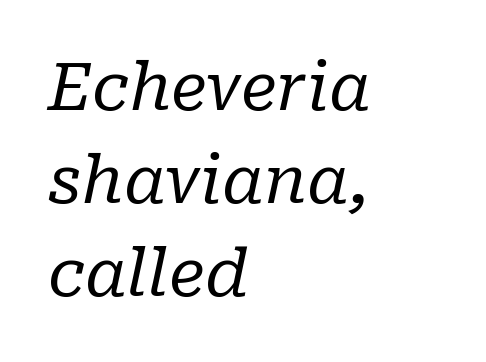
The rendering anchors every line to the left-hand side. Characters are canted at an angle relative to the baseline's perpendicular. Observe the serifs anchoring each vertical stroke in this sample. In terms of letterspacing, this is plain default setting. These glyphs show unthickened strokes, regular width or finer. Here the designer chose a conventional face with non-uniform glyph widths.
